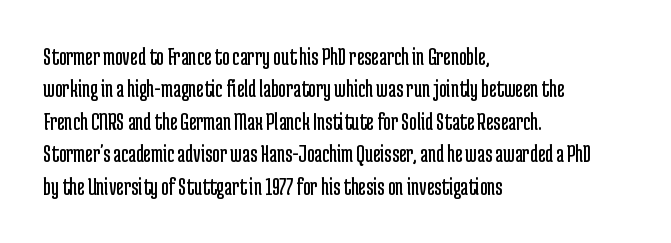
Q: Is the text bold? A: No.
Q: Is the text italic (slanted)? A: No, it is upright.
Q: Is the text underlined? A: No.
Q: How is the paragraph aligned? A: Left-aligned.
Q: Is the spacing between letters normal or unusually wide? A: Normal.
Q: Is the spacing between lines tight, normal or loose? A: Normal.
